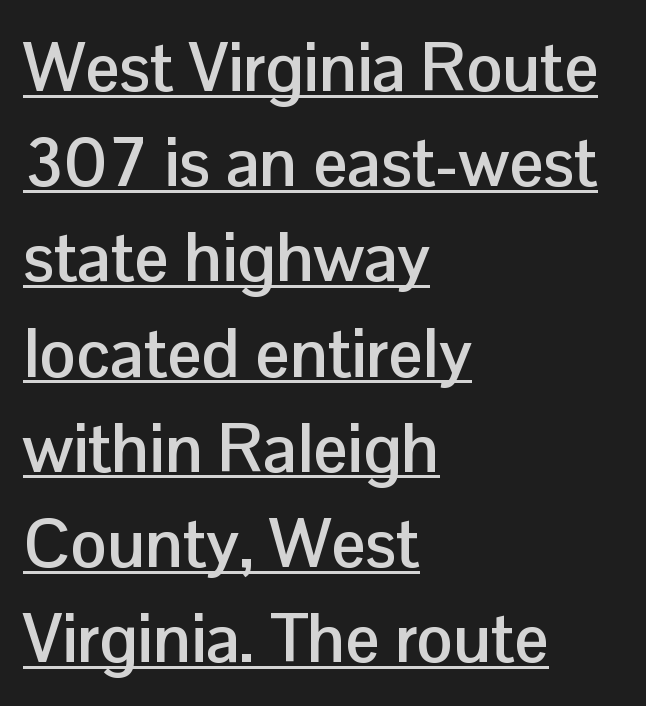
{"serif": "no", "italic": "no", "bold": "yes", "weight": "semibold", "width": "normal", "stroke_contrast": "low", "x_height": "medium", "monospaced": "no", "underline": "yes", "align": "left", "line_spacing": "normal", "line_spacing_ratio": 1.4, "letter_spacing": "normal", "letter_spacing_em": 0.0, "glyph_px": 68}
